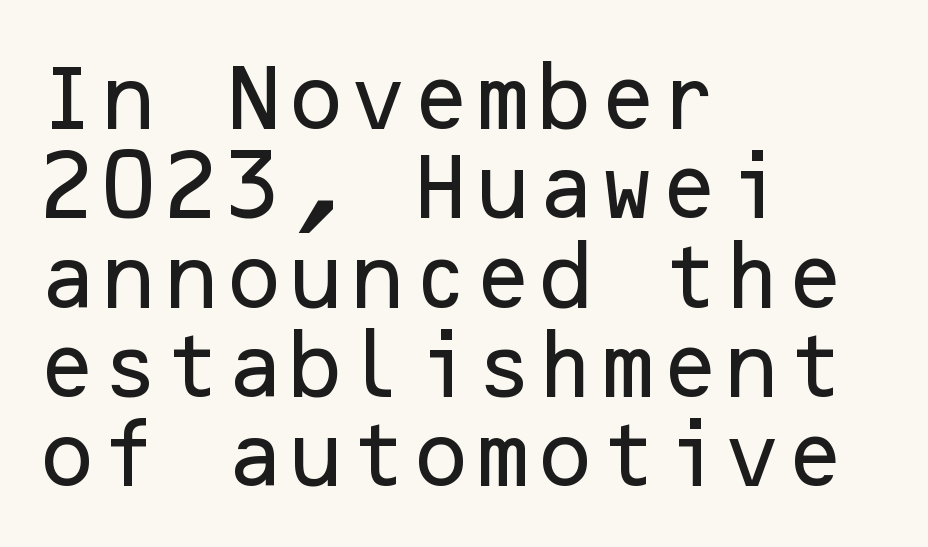
Horizontal alignment here is leftward, the default for most running prose. This sample uses a sans-serif face. The letters sit at their default tracking, neither squeezed nor spread. Does the lettering tilt? It doesn't — this is upright. Words float on clear page, feet unadorned.
